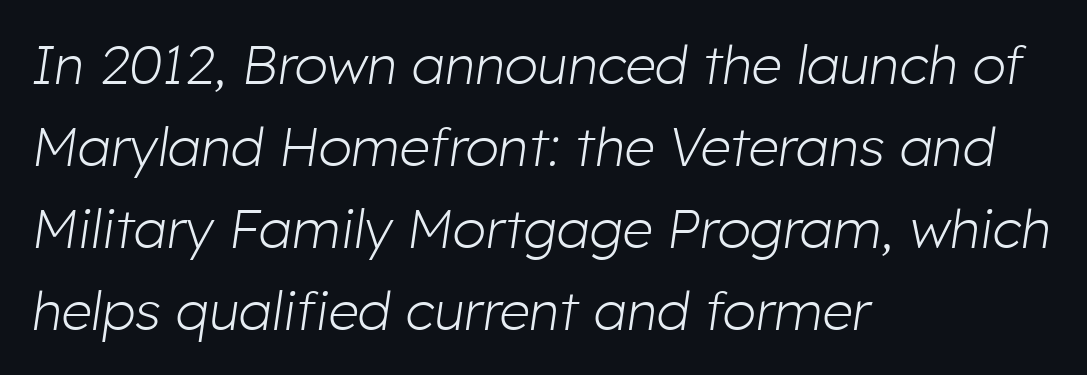
{"italic": "yes", "lean": "right", "slant_degrees": 8, "bold": "no", "weight": "light", "width": "normal", "stroke_contrast": "low", "x_height": "medium", "monospaced": "no", "underline": "no", "align": "left", "line_spacing": "normal", "line_spacing_ratio": 1.52, "letter_spacing": "normal", "letter_spacing_em": 0.0, "glyph_px": 54}
